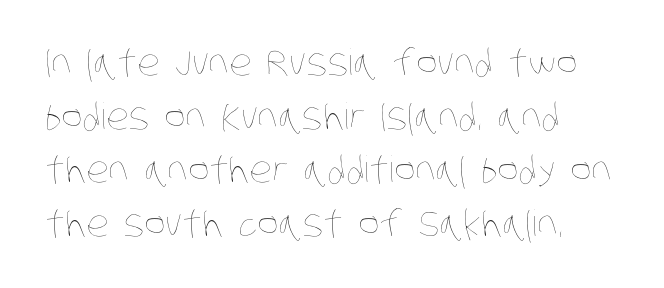
The line-height multiplier appears to be the usual default. Decoration check: the copy has no underline. No chunkiness to these letters — they're not bold. The rendering keeps characters at their native spacing. Every row of glyphs begins at an identical x-position on the left.
